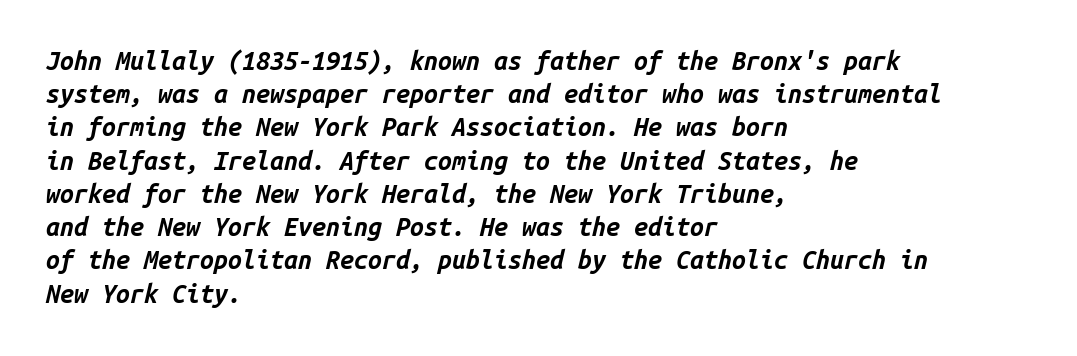
The image shows 25 px bold type, italic (leaning right); set left-aligned, normal line spacing (1.33x), normal letter spacing, not underlined.
